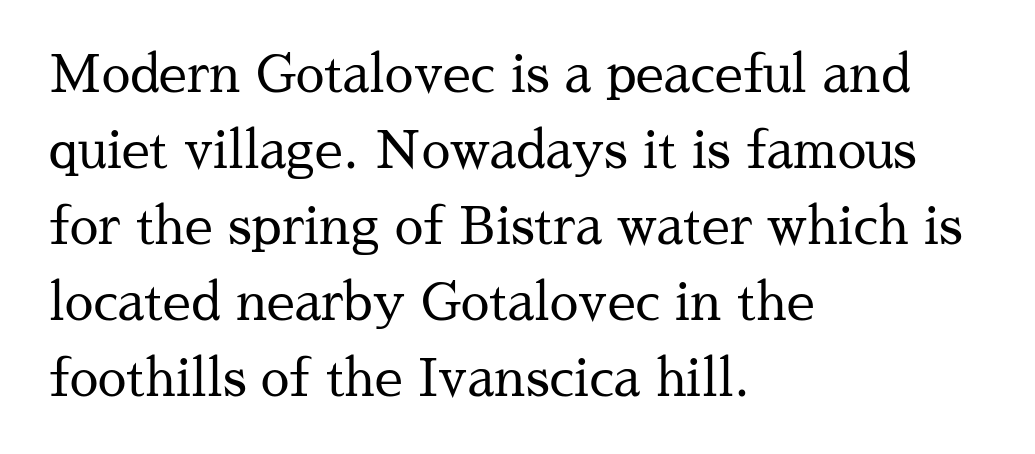
{"serif": "yes", "italic": "no", "bold": "no", "weight": "regular", "width": "normal", "stroke_contrast": "medium", "x_height": "medium", "monospaced": "no", "underline": "no", "align": "left", "line_spacing": "normal", "line_spacing_ratio": 1.49, "letter_spacing": "normal", "letter_spacing_em": 0.0, "glyph_px": 51}
